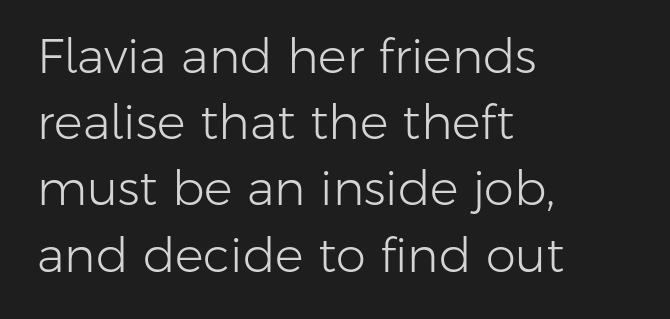
{"serif": "no", "italic": "no", "bold": "no", "weight": "light", "width": "normal", "stroke_contrast": "low", "x_height": "medium", "monospaced": "no", "underline": "no", "align": "left", "line_spacing": "normal", "line_spacing_ratio": 1.38, "letter_spacing": "normal", "letter_spacing_em": 0.0, "glyph_px": 48}
